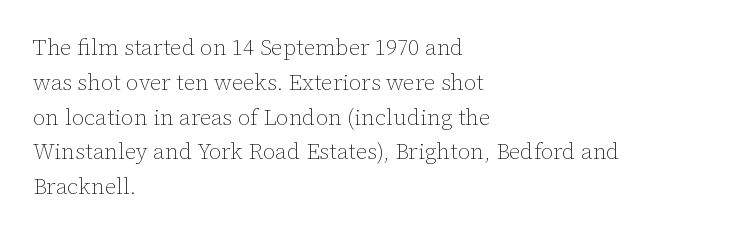
Q: Is the text bold? A: No.
Q: Is the text italic (slanted)? A: No, it is upright.
Q: Is the text underlined? A: No.
Q: How is the paragraph aligned? A: Left-aligned.
Q: Is the spacing between letters normal or unusually wide? A: Normal.
Q: Is the spacing between lines tight, normal or loose? A: Normal.
